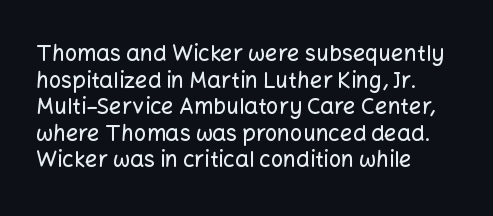
{"italic": "no", "underline": "no", "align": "left", "line_spacing_ratio": 1.21, "letter_spacing": "normal", "letter_spacing_em": 0.0, "glyph_px": 22}
